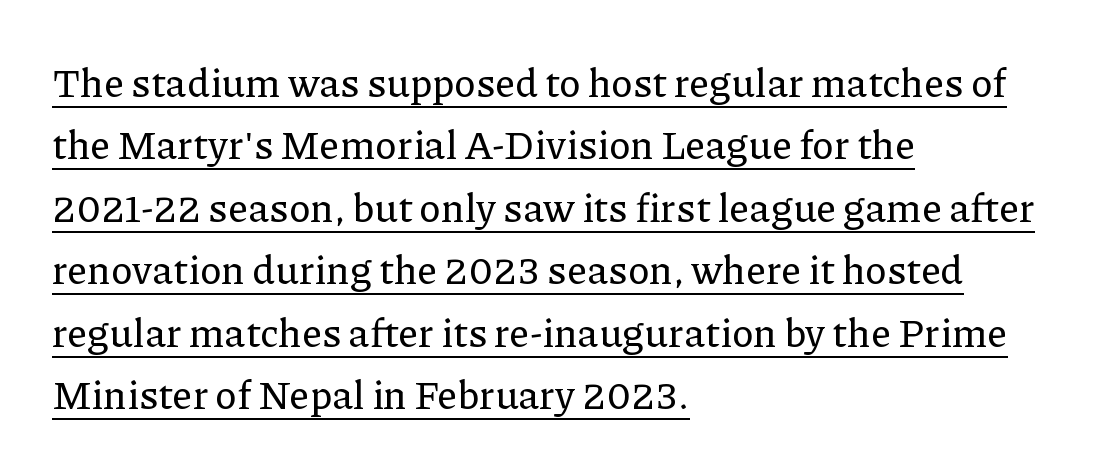
The image shows 40 px serif type, upright; set left-aligned, normal line spacing (1.56x), normal letter spacing, underlined; low stroke contrast and a medium x-height.
